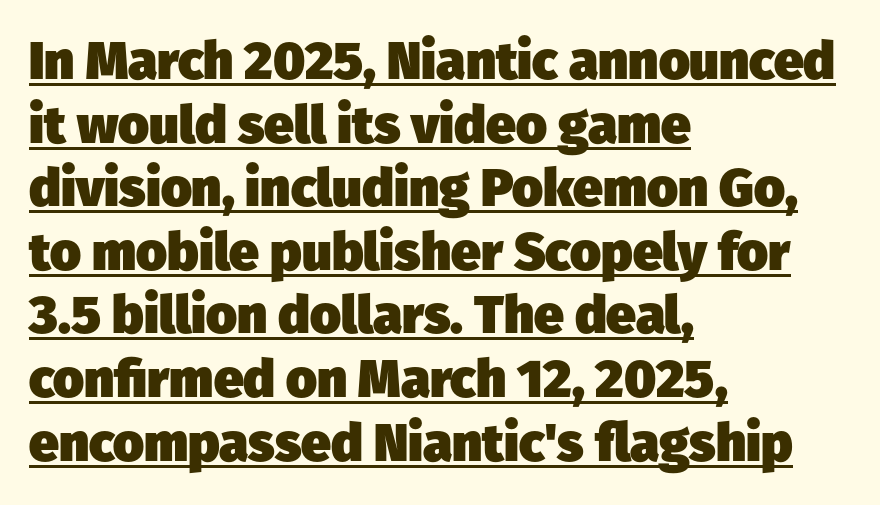
{"serif": "no", "bold": "yes", "weight": "heavy", "width": "normal", "stroke_contrast": "low", "x_height": "medium", "monospaced": "no", "underline": "yes", "align": "left", "line_spacing_ratio": 1.2, "letter_spacing": "normal", "letter_spacing_em": 0.0, "glyph_px": 53}
